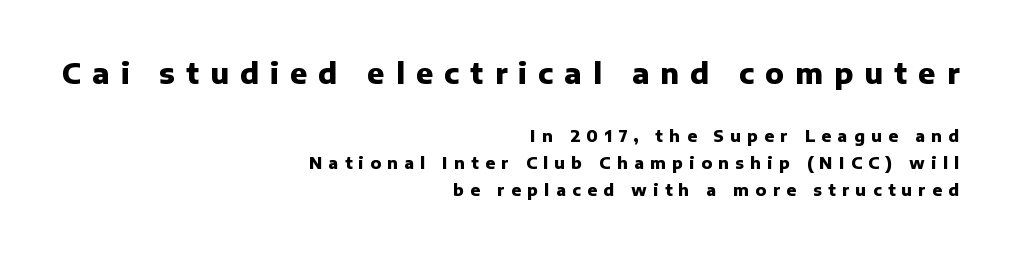
The image shows 28 px heavy sans-serif type, upright; set right-aligned, normal line spacing (1.7x), unusually wide letter spacing (+0.4 em), not underlined; the first (top) block is 1.75x larger; low stroke contrast and a medium x-height.
